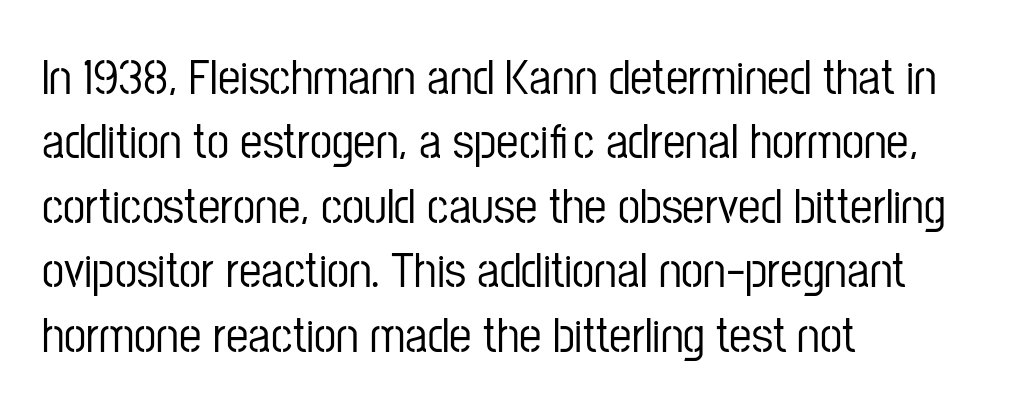
Q: Is the text italic (slanted)? A: No, it is upright.
Q: Is the typeface a serif or a sans-serif typeface? A: Sans-serif.
Q: Is the text underlined? A: No.
Q: How is the paragraph aligned? A: Left-aligned.
Q: Is the spacing between letters normal or unusually wide? A: Normal.
Q: Is the spacing between lines tight, normal or loose? A: Normal.
Q: Width (condensed, normal, or wide)? A: Condensed.
Q: Stroke contrast? A: Low.
Q: x-height? A: Medium.
Q: Monospaced? A: No.
